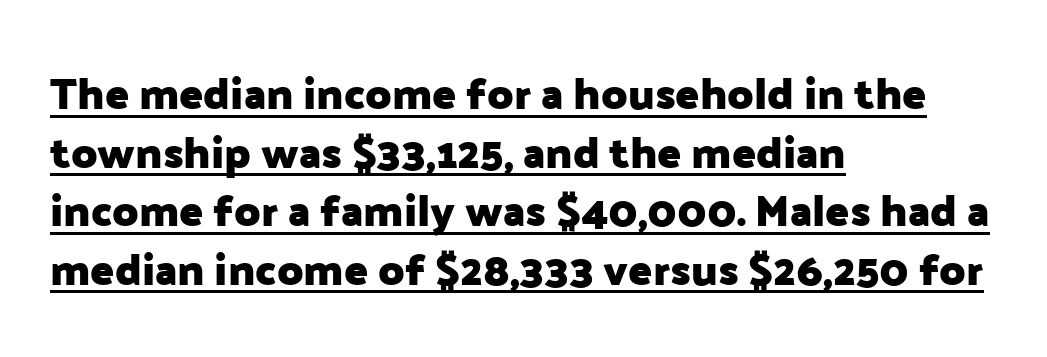
The image shows 44 px heavy sans-serif type, upright; set left-aligned, normal line spacing (1.33x), normal letter spacing, underlined; low stroke contrast and a medium x-height.
